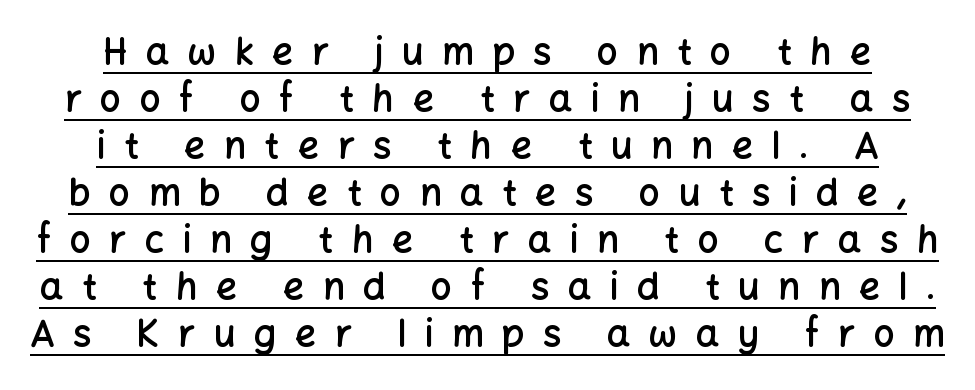
{"serif": "no", "italic": "no", "bold": "semi", "weight": "semibold", "width": "normal", "stroke_contrast": "low", "x_height": "medium", "monospaced": "no", "underline": "yes", "align": "center", "line_spacing": "normal", "line_spacing_ratio": 1.27, "letter_spacing": "wide", "letter_spacing_em": 0.5, "glyph_px": 37}
